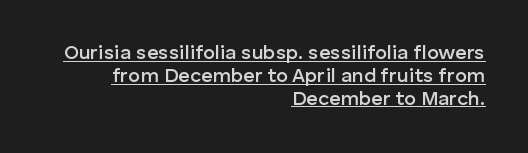
The image shows 20 px text type, upright; set right-aligned, tight line spacing (1.14x), normal letter spacing, underlined.
